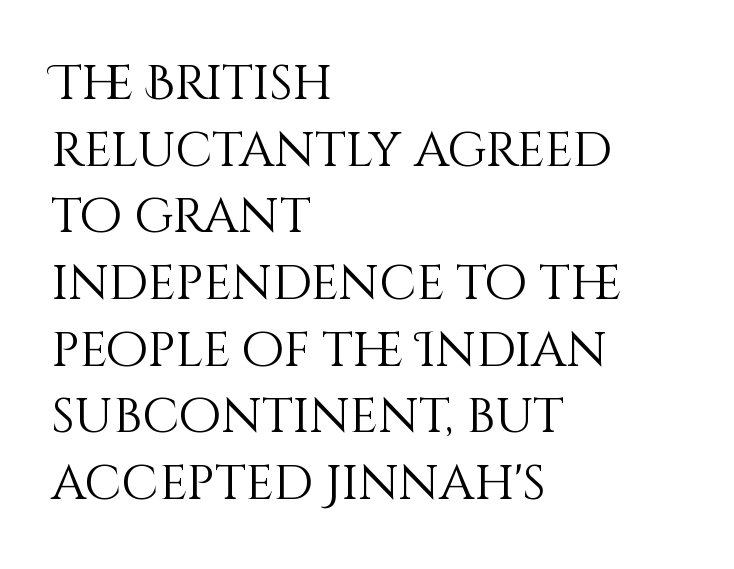
{"italic": "no", "bold": "no", "weight": "light", "width": "normal", "stroke_contrast": "medium", "x_height": "large", "monospaced": "no", "underline": "no", "align": "left", "line_spacing": "normal", "line_spacing_ratio": 1.36, "letter_spacing": "normal", "letter_spacing_em": 0.0, "glyph_px": 49}
